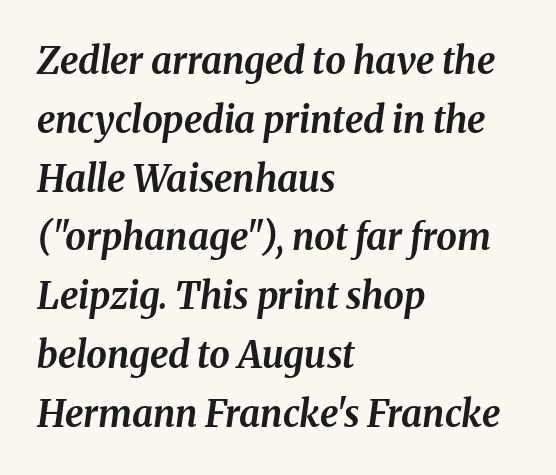
Q: Is the text bold? A: Yes.
Q: Is the text italic (slanted)? A: Yes, it leans right by about 8 degrees.
Q: Is the text underlined? A: No.
Q: How is the paragraph aligned? A: Left-aligned.
Q: Is the spacing between letters normal or unusually wide? A: Normal.
Q: Is the spacing between lines tight, normal or loose? A: Normal.
Q: Width (condensed, normal, or wide)? A: Normal.
Q: Stroke contrast? A: Medium.
Q: x-height? A: Medium.
Q: Monospaced? A: No.
